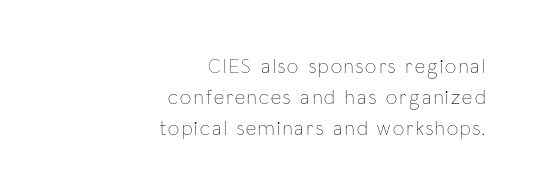
The image shows 20 px text type, upright; set right-aligned, normal line spacing (1.54x), not underlined.
